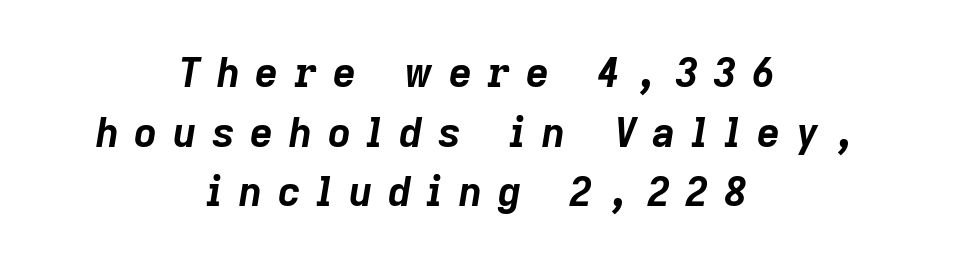
{"italic": "yes", "lean": "right", "slant_degrees": 9, "bold": "yes", "weight": "bold", "width": "normal", "stroke_contrast": "low", "x_height": "medium", "monospaced": "no", "underline": "no", "align": "center", "line_spacing": "normal", "line_spacing_ratio": 1.49, "letter_spacing": "wide", "letter_spacing_em": 0.39, "glyph_px": 40}
